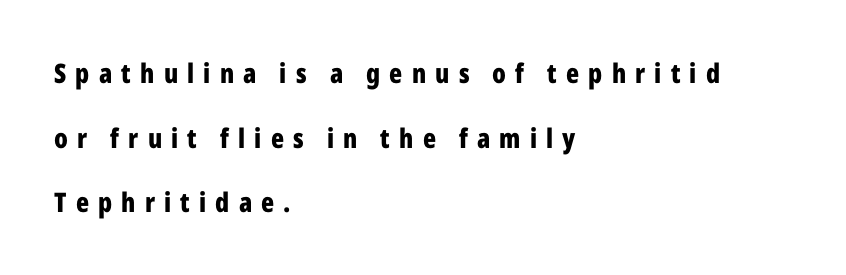
The image shows 27 px bold type, upright; set left-aligned, loose line spacing (2.39x), unusually wide letter spacing (+0.34 em), not underlined.
